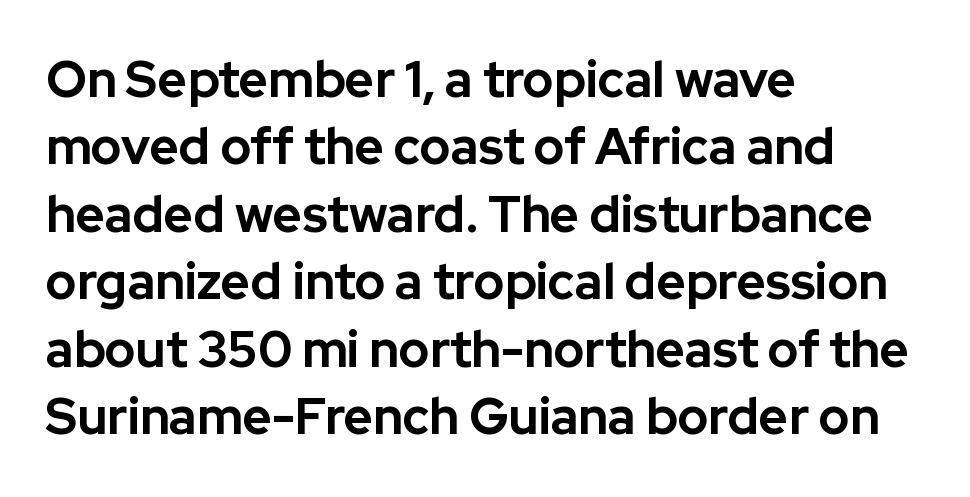
The passage shown is emphatically bold. Spacing between characters is what you'd get straight out of the box. The rendering uses a moderate line-height, typical for paragraphs. Which margin do the lines hug? The left one — the right edge is uneven. Quick note: not italic, upright.
